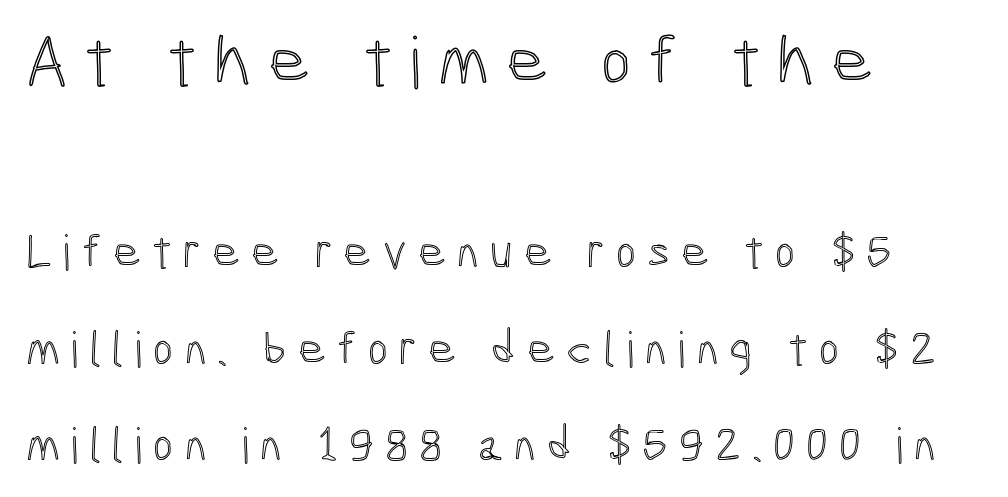
Q: Is the text italic (slanted)? A: No, it is upright.
Q: Is the text underlined? A: No.
Q: How is the paragraph aligned? A: Left-aligned.
Q: Is the spacing between letters normal or unusually wide? A: Unusually wide.
Q: Is the spacing between lines tight, normal or loose? A: Loose.
Q: Which block of text is set in a larger size, the first (top) or the second (bottom)? A: The first (top) one.
Q: Width (condensed, normal, or wide)? A: Condensed.
Q: x-height? A: Medium.
Q: Monospaced? A: No.
